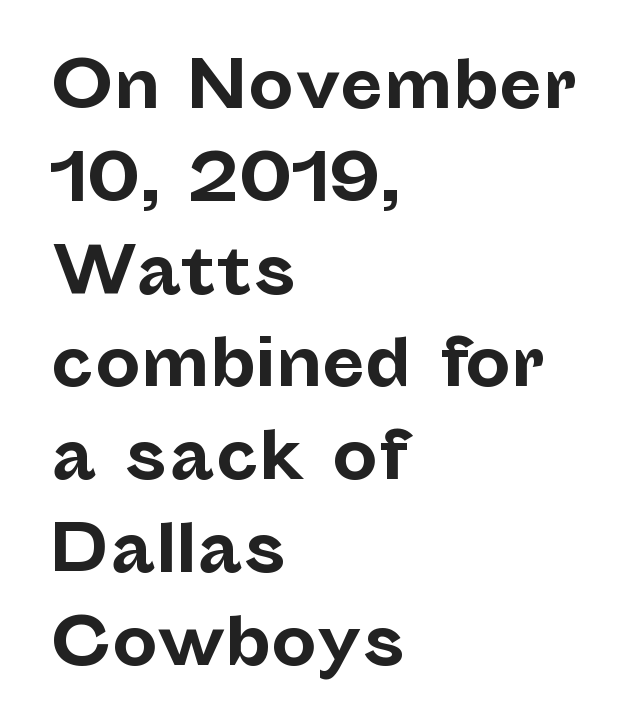
The image shows 64 px bold sans-serif type, upright; set left-aligned, normal line spacing (1.45x), normal letter spacing, not underlined; low stroke contrast and a medium x-height.
